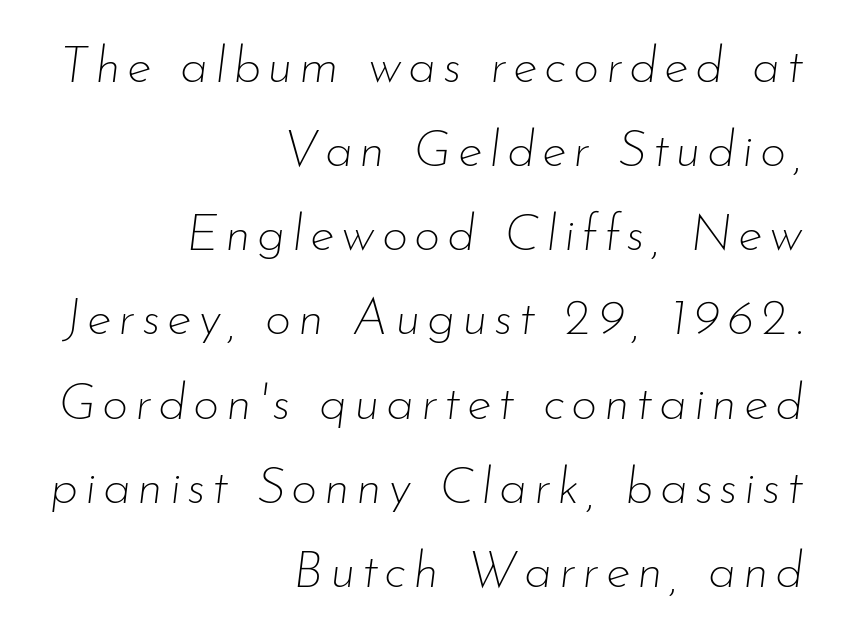
Q: Is the text bold? A: No.
Q: Is the text italic (slanted)? A: Yes, it leans right by about 7 degrees.
Q: Is the text underlined? A: No.
Q: How is the paragraph aligned? A: Right-aligned.
Q: Is the spacing between lines tight, normal or loose? A: Normal.
Q: Width (condensed, normal, or wide)? A: Normal.
Q: Stroke contrast? A: Low.
Q: x-height? A: Small.
Q: Monospaced? A: No.
